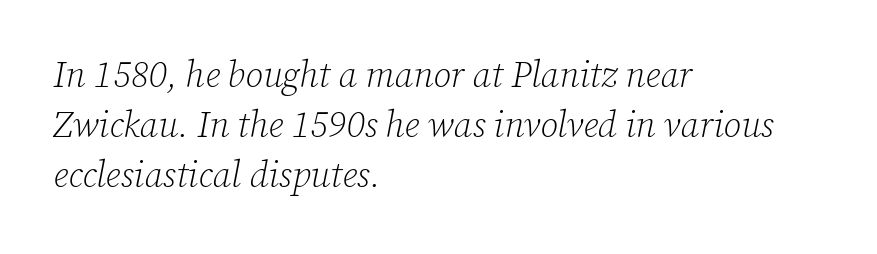
The words here are not underlined. Notice how descenders clear the ascenders below comfortably — that's standard leading. Think of a printed novel: that variable character pitch is what you see here. Caption: standard tracking, unaltered. In terms of letterform style, serifs are clearly present.
